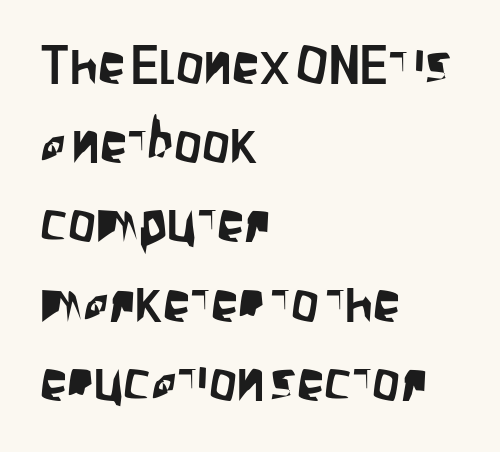
{"serif": "no", "italic": "no", "width": "condensed", "stroke_contrast": "low", "x_height": "large", "monospaced": "no", "underline": "no", "align": "left", "line_spacing": "normal", "line_spacing_ratio": 1.44, "letter_spacing": "normal", "letter_spacing_em": 0.0, "glyph_px": 55}
